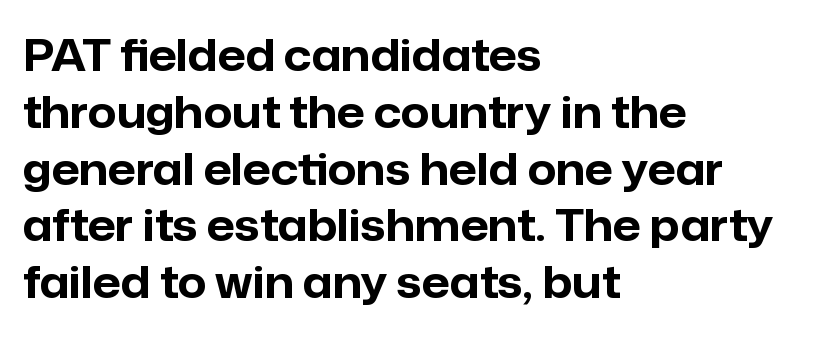
The image shows 44 px bold sans-serif type, upright; set left-aligned, normal line spacing (1.29x), normal letter spacing, not underlined; low stroke contrast and a medium x-height.
